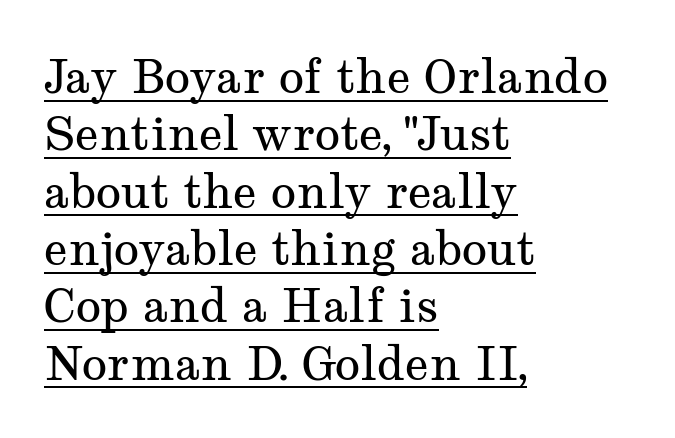
{"serif": "yes", "italic": "no", "bold": "no", "weight": "regular", "width": "wide", "stroke_contrast": "medium", "x_height": "medium", "monospaced": "no", "underline": "yes", "align": "left", "line_spacing_ratio": 1.22, "letter_spacing": "normal", "letter_spacing_em": 0.0, "glyph_px": 47}
